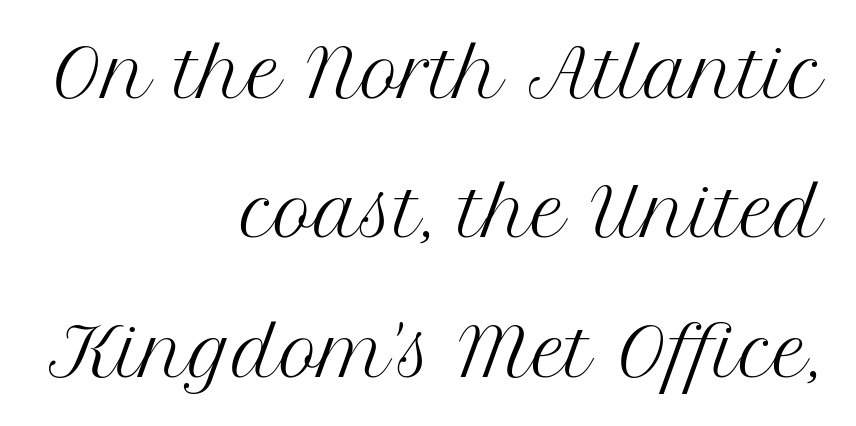
You could not count columns in this text — the font is proportionally spaced. The strokes are not fattened; the text isn't bold. The compositor pushed each line to the right boundary. Plain, unruled lines of type.
